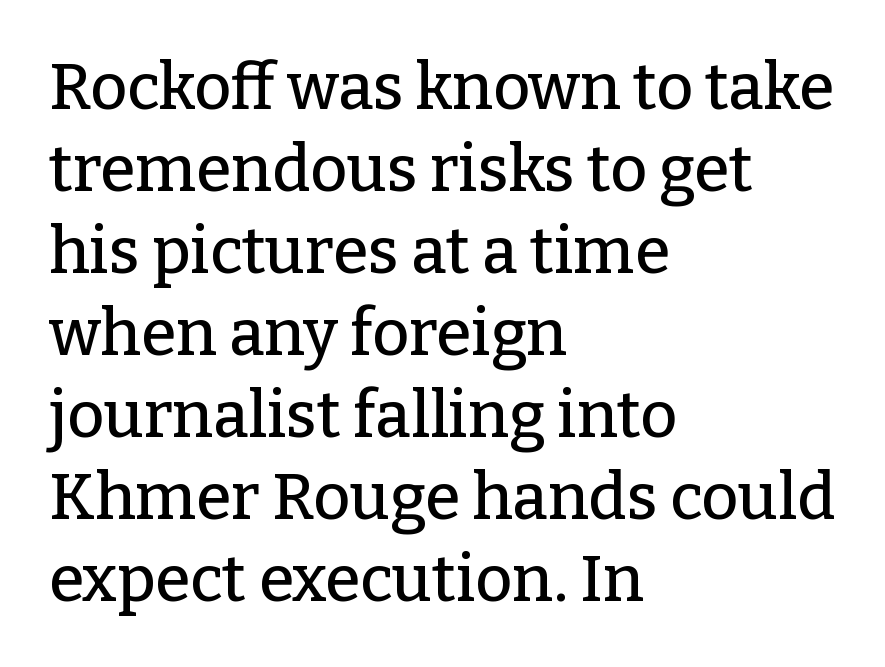
Q: Is the text italic (slanted)? A: No, it is upright.
Q: Is the typeface a serif or a sans-serif typeface? A: Serif.
Q: Is the text underlined? A: No.
Q: How is the paragraph aligned? A: Left-aligned.
Q: Is the spacing between letters normal or unusually wide? A: Normal.
Q: Is the spacing between lines tight, normal or loose? A: Normal.
Q: Width (condensed, normal, or wide)? A: Normal.
Q: Stroke contrast? A: Low.
Q: x-height? A: Medium.
Q: Monospaced? A: No.
